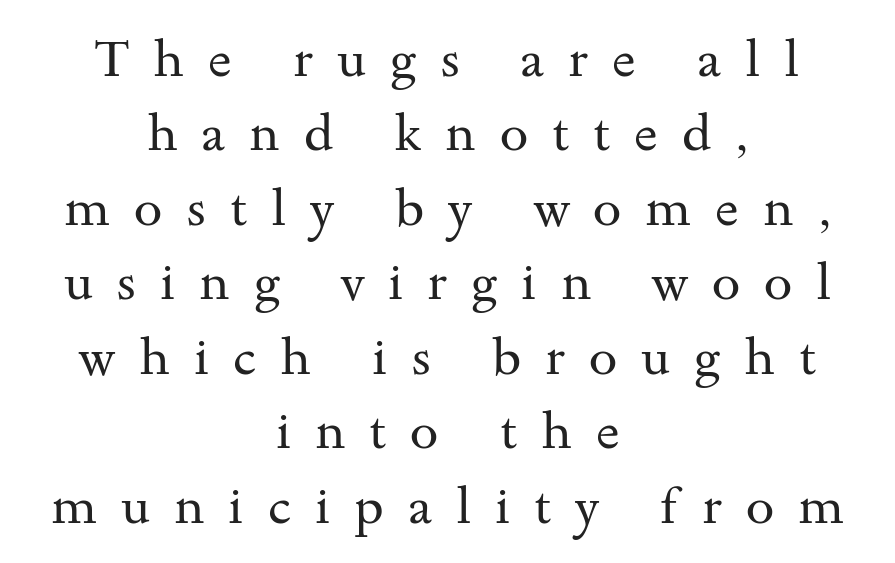
{"serif": "yes", "italic": "no", "bold": "no", "weight": "regular", "width": "wide", "stroke_contrast": "medium", "x_height": "small", "monospaced": "no", "underline": "no", "align": "center", "line_spacing": "normal", "line_spacing_ratio": 1.46, "letter_spacing": "wide", "letter_spacing_em": 0.47, "glyph_px": 51}
